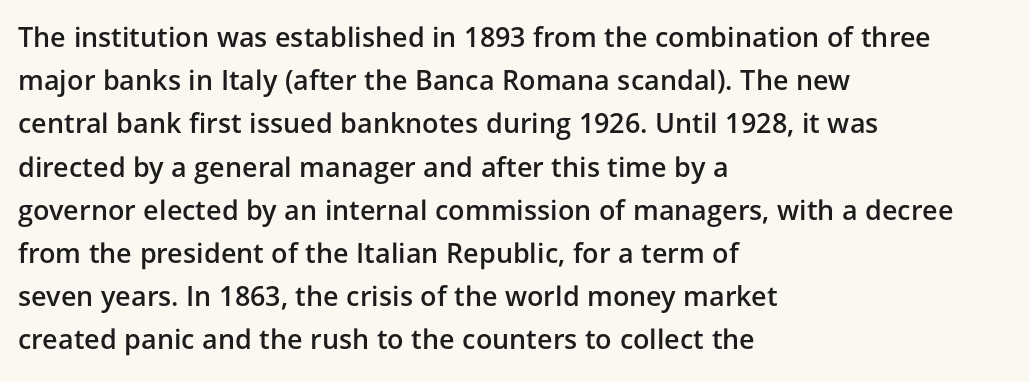
Letter spacing: default. The rendering uses a semibold face; strokes are thickened but not to full bold. Visually the block forms a straight wall on the left and a jagged coastline on the right. The foot of each line stays bare and open.
